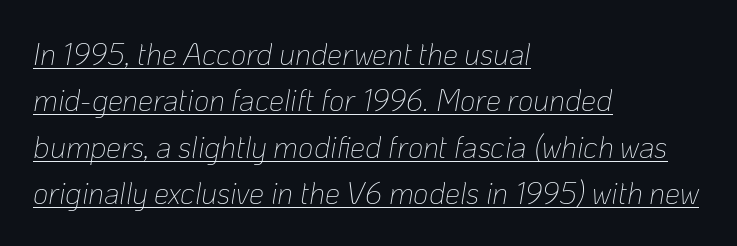
{"italic": "yes", "lean": "right", "slant_degrees": 10, "bold": "no", "weight": "thin", "width": "normal", "stroke_contrast": "low", "x_height": "medium", "monospaced": "no", "underline": "yes", "align": "left", "line_spacing": "normal", "line_spacing_ratio": 1.55, "letter_spacing": "normal", "letter_spacing_em": 0.0, "glyph_px": 30}
